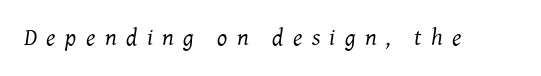
The words here are not underlined. Weight class: somewhere from thin through regular. Tracking value appears strongly positive — letters spread wide. The passage shown leans; its letterforms are oblique.
